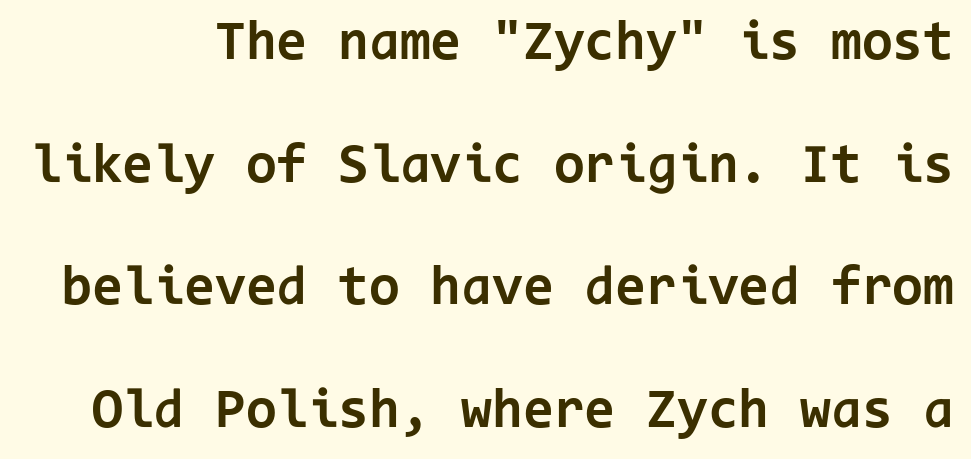
The baseline area is clear. Is the letter spacing exaggerated? No — it looks like the ordinary default. Do the characters align in a grid? Yes, the font is monospaced. It's the straight-up-and-down kind of type. You could fit nearly another row in the gap between these rows. This is sans-serif lettering, the kind often seen on screens and signage.
